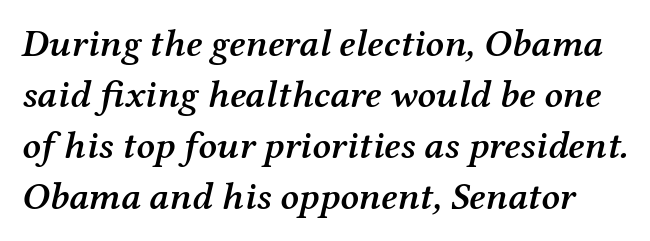
Check the space under the baseline: it is left empty. The letters sit at their default tracking, neither squeezed nor spread. Character widths vary here, with narrow letters taking less room than wide ones. Its strokes are somewhat broadened, the hallmark of semibold type.
